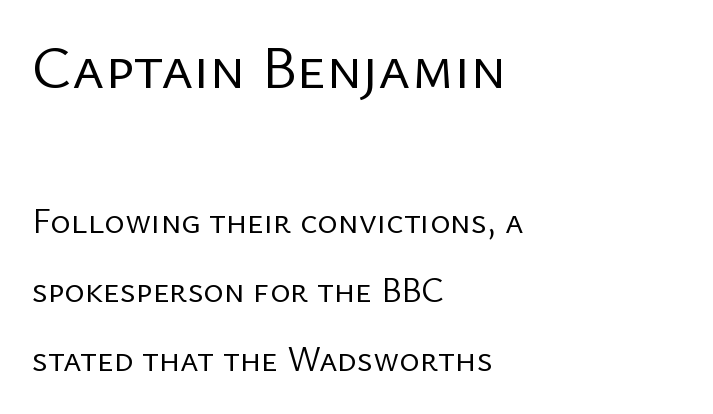
Underline: absent. Letter spacing: default. Line starts are locked; line ends wander. Think standard paragraph weight, or any step lighter than that. Quick note: interline space is abundant. Posture: straight, roman, zero tilt.
